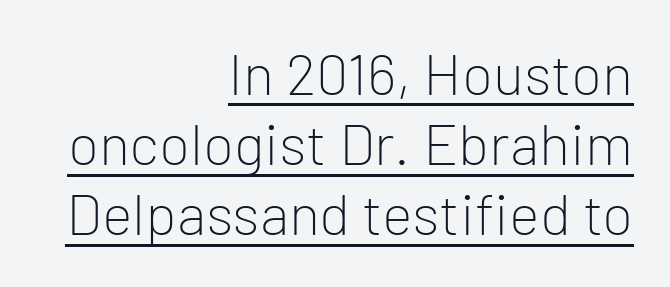
{"serif": "no", "italic": "no", "bold": "no", "weight": "light", "width": "normal", "stroke_contrast": "low", "x_height": "medium", "monospaced": "no", "underline": "yes", "align": "right", "line_spacing_ratio": 1.21, "letter_spacing": "normal", "letter_spacing_em": 0.0, "glyph_px": 58}
